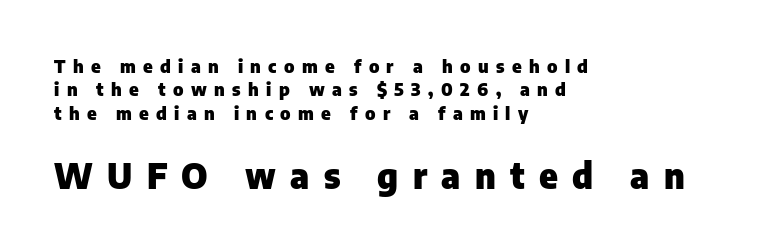
{"serif": "no", "italic": "no", "bold": "yes", "weight": "heavy", "width": "normal", "stroke_contrast": "low", "x_height": "medium", "monospaced": "no", "underline": "no", "align": "left", "line_spacing": "normal", "line_spacing_ratio": 1.3, "letter_spacing": "wide", "letter_spacing_em": 0.41, "larger_block": "second", "size_ratio": 1.94, "glyph_px": 35}
